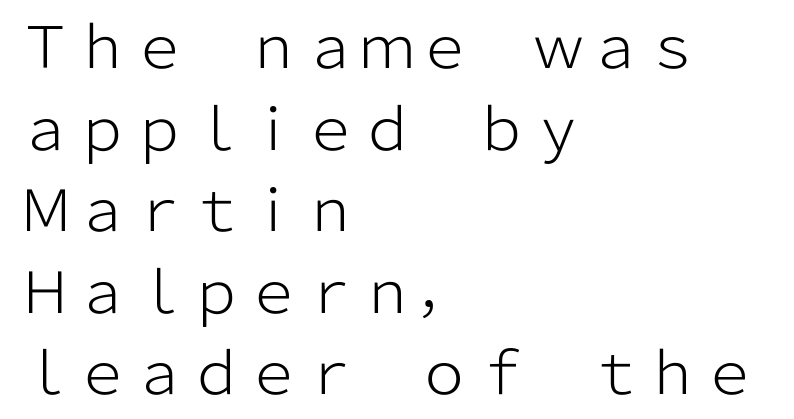
Q: Is the text bold? A: No.
Q: Is the text italic (slanted)? A: No, it is upright.
Q: Is the typeface a serif or a sans-serif typeface? A: Sans-serif.
Q: Is the text underlined? A: No.
Q: How is the paragraph aligned? A: Left-aligned.
Q: Is the spacing between letters normal or unusually wide? A: Normal.
Q: Is the spacing between lines tight, normal or loose? A: Normal.
Q: Width (condensed, normal, or wide)? A: Normal.
Q: Stroke contrast? A: Low.
Q: x-height? A: Medium.
Q: Monospaced? A: No.
